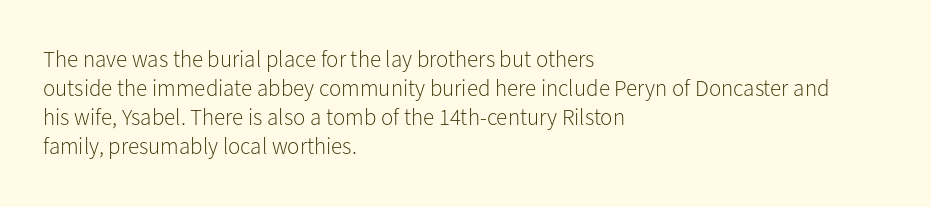
{"italic": "no", "bold": "no", "underline": "no", "align": "left", "line_spacing": "normal", "line_spacing_ratio": 1.26, "letter_spacing": "normal", "letter_spacing_em": 0.0, "glyph_px": 23}
